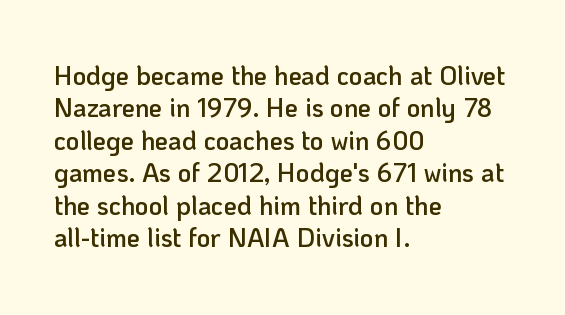
The image shows 26 px text type, upright; set left-aligned, normal line spacing (1.25x), normal letter spacing, not underlined.
